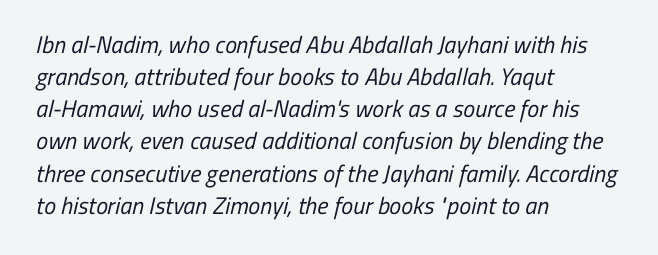
{"bold": "no", "underline": "no", "align": "left", "line_spacing": "normal", "line_spacing_ratio": 1.34, "letter_spacing": "normal", "letter_spacing_em": 0.0, "glyph_px": 24}
